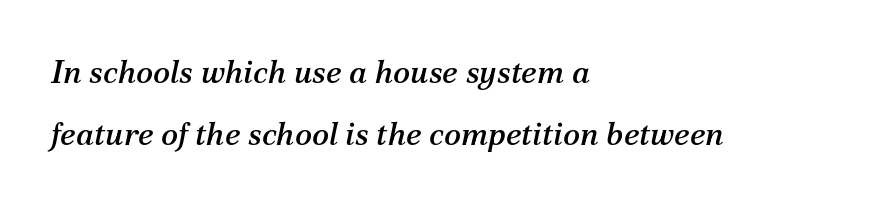
{"serif": "yes", "italic": "yes", "lean": "right", "slant_degrees": 12, "width": "normal", "stroke_contrast": "medium", "x_height": "medium", "monospaced": "no", "underline": "no", "align": "left", "line_spacing": "loose", "line_spacing_ratio": 1.95, "letter_spacing": "normal", "letter_spacing_em": 0.0, "glyph_px": 32}
